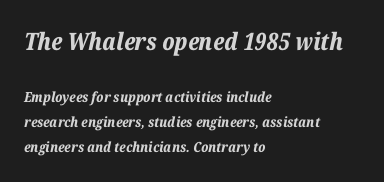
Q: Is the text bold? A: Yes.
Q: Is the text italic (slanted)? A: Yes, it leans right by about 12 degrees.
Q: Is the text underlined? A: No.
Q: How is the paragraph aligned? A: Left-aligned.
Q: Is the spacing between letters normal or unusually wide? A: Normal.
Q: Which block of text is set in a larger size, the first (top) or the second (bottom)? A: The first (top) one.
